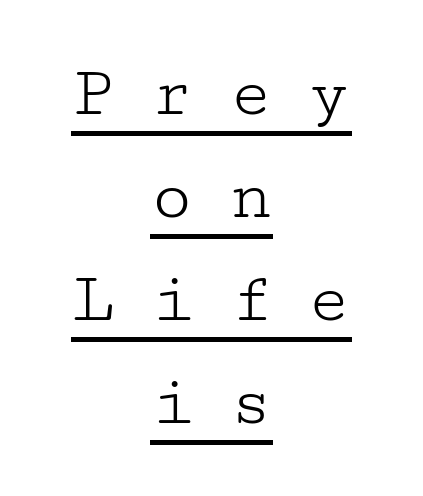
The image shows 73 px light, wide serif type, upright; set centered, normal line spacing (1.41x), unusually wide letter spacing (+0.47 em), underlined; low stroke contrast and a medium x-height.
